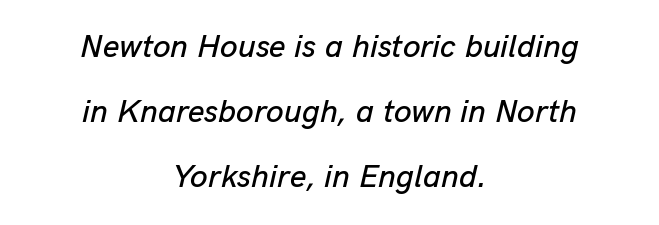
The image shows 32 px text type, italic (leaning right); set centered, loose line spacing (2.03x), normal letter spacing, not underlined; low stroke contrast and a medium x-height.
